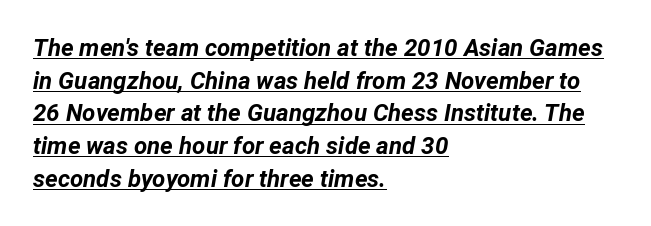
{"italic": "yes", "lean": "right", "slant_degrees": 12, "bold": "yes", "underline": "yes", "align": "left", "line_spacing": "normal", "line_spacing_ratio": 1.36, "letter_spacing": "normal", "letter_spacing_em": 0.0, "glyph_px": 24}
